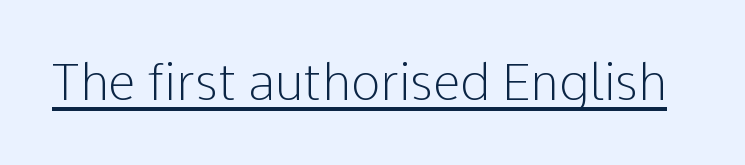
Q: Is the text bold? A: No.
Q: Is the text italic (slanted)? A: No, it is upright.
Q: Is the typeface a serif or a sans-serif typeface? A: Sans-serif.
Q: Is the text underlined? A: Yes.
Q: Is the spacing between letters normal or unusually wide? A: Normal.
Q: Width (condensed, normal, or wide)? A: Normal.
Q: Stroke contrast? A: Low.
Q: x-height? A: Medium.
Q: Monospaced? A: No.
